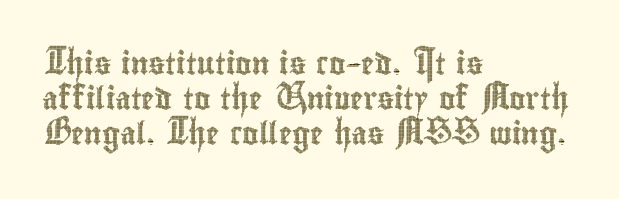
Q: Is the text italic (slanted)? A: No, it is upright.
Q: Is the text underlined? A: No.
Q: How is the paragraph aligned? A: Left-aligned.
Q: Is the spacing between letters normal or unusually wide? A: Normal.
Q: Is the spacing between lines tight, normal or loose? A: Normal.
